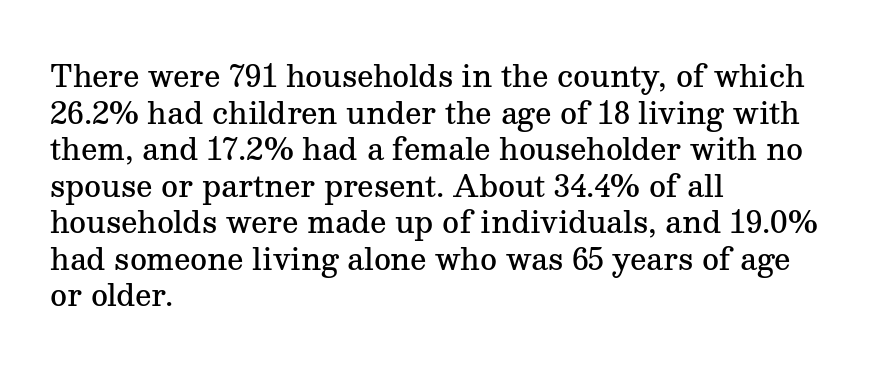
Q: Is the text bold? A: Semi-bold.
Q: Is the text italic (slanted)? A: No, it is upright.
Q: Is the typeface a serif or a sans-serif typeface? A: Serif.
Q: Is the text underlined? A: No.
Q: How is the paragraph aligned? A: Left-aligned.
Q: Is the spacing between letters normal or unusually wide? A: Normal.
Q: Is the spacing between lines tight, normal or loose? A: Normal.
Q: Width (condensed, normal, or wide)? A: Normal.
Q: Stroke contrast? A: Medium.
Q: x-height? A: Medium.
Q: Monospaced? A: No.
